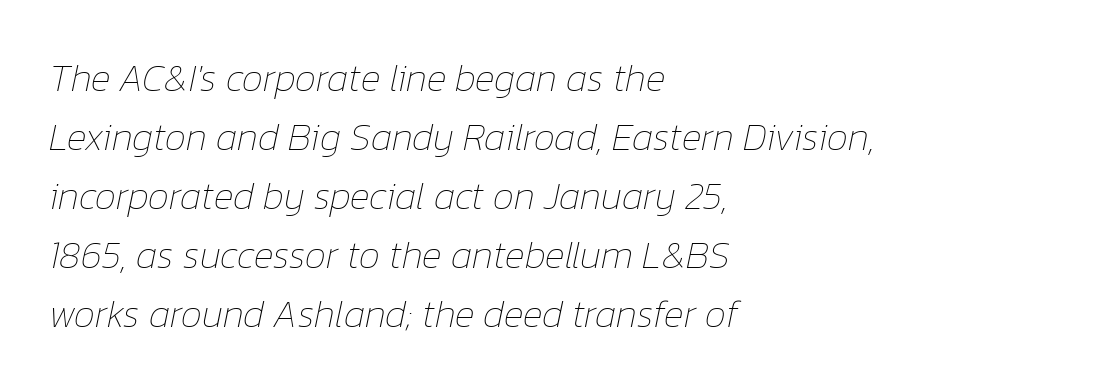
{"italic": "yes", "lean": "right", "slant_degrees": 12, "bold": "no", "weight": "thin", "width": "normal", "stroke_contrast": "low", "x_height": "medium", "monospaced": "no", "underline": "no", "align": "left", "line_spacing": "normal", "line_spacing_ratio": 1.55, "letter_spacing": "normal", "letter_spacing_em": 0.0, "glyph_px": 38}
